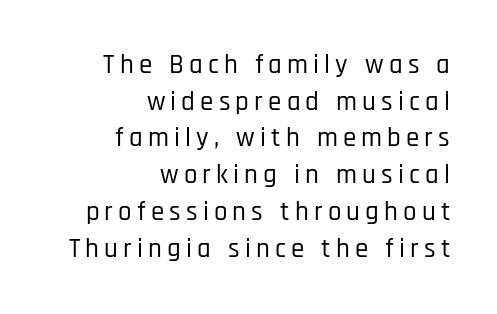
Posture: vertical. Whoever set this chose a conventional vertical rhythm. Descenders are the only things crossing below the line. Horizontally, the lines are justified to the trailing edge only.
